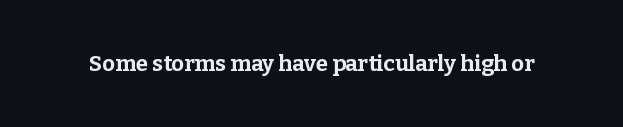
Q: Is the text bold? A: Yes.
Q: Is the text italic (slanted)? A: No, it is upright.
Q: Is the text underlined? A: No.
Q: Is the spacing between letters normal or unusually wide? A: Normal.
